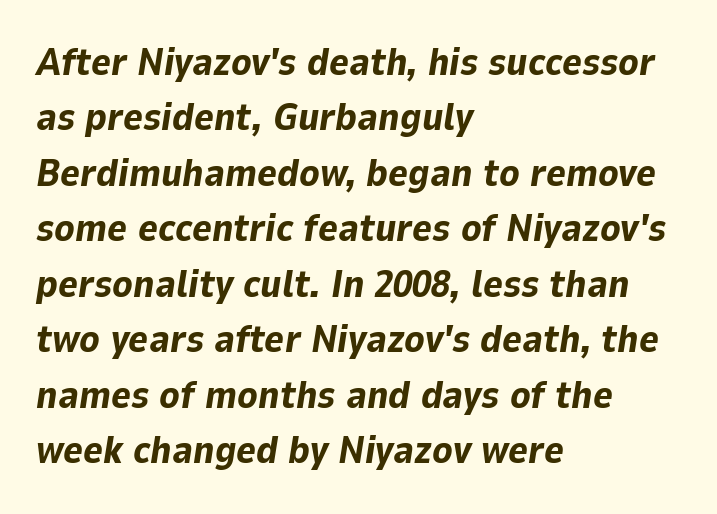
The image shows 38 px bold type, italic (leaning right); set left-aligned, normal line spacing (1.46x), normal letter spacing, not underlined; low stroke contrast and a medium x-height.
